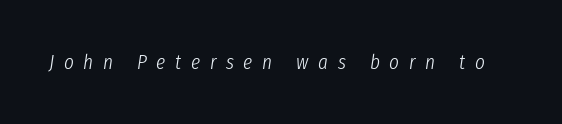
Q: Is the text bold? A: No.
Q: Is the text italic (slanted)? A: Yes, it leans right by about 8 degrees.
Q: Is the text underlined? A: No.
Q: Is the spacing between letters normal or unusually wide? A: Unusually wide.
